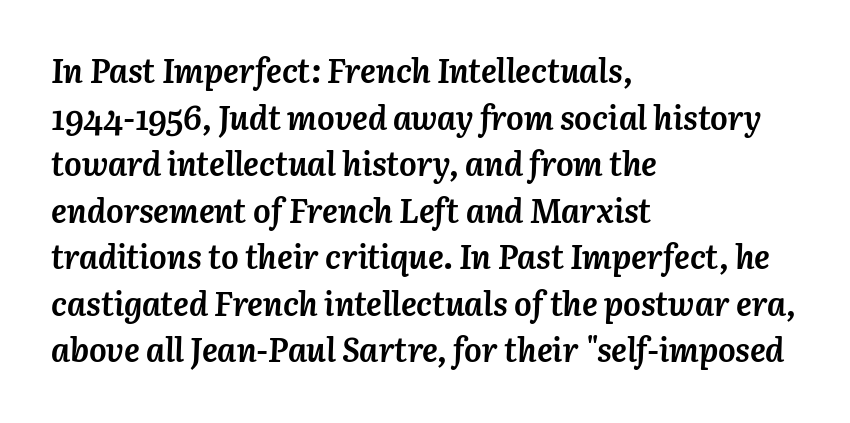
The image shows 33 px semibold type, italic (leaning right); set left-aligned, normal line spacing (1.41x), normal letter spacing, not underlined; medium stroke contrast and a medium x-height.
